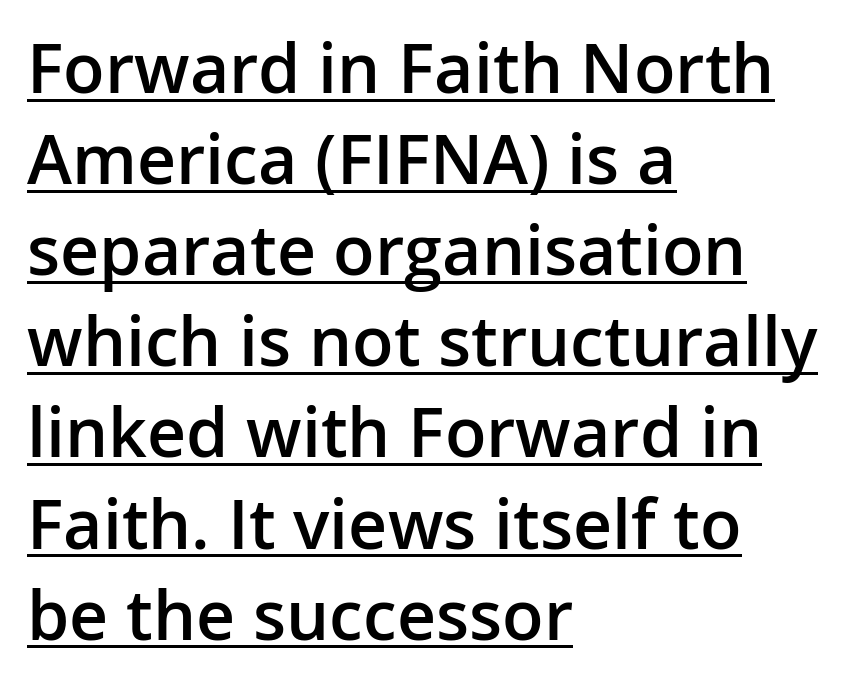
The image shows 68 px semibold sans-serif type, upright; set left-aligned, normal line spacing (1.34x), normal letter spacing, underlined; low stroke contrast and a medium x-height.
